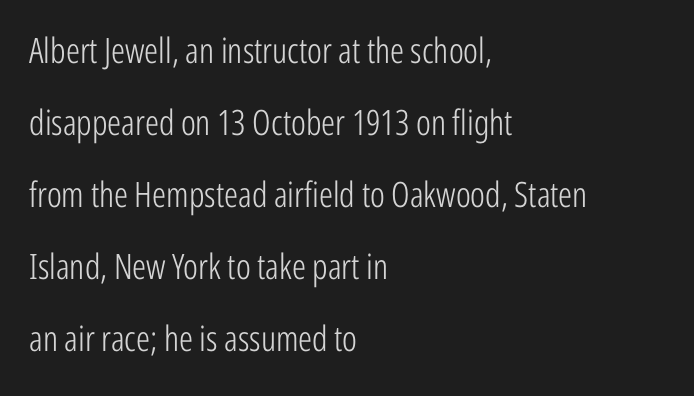
Q: Is the text bold? A: No.
Q: Is the text italic (slanted)? A: No, it is upright.
Q: Is the typeface a serif or a sans-serif typeface? A: Sans-serif.
Q: Is the text underlined? A: No.
Q: How is the paragraph aligned? A: Left-aligned.
Q: Is the spacing between letters normal or unusually wide? A: Normal.
Q: Is the spacing between lines tight, normal or loose? A: Loose.
Q: Width (condensed, normal, or wide)? A: Condensed.
Q: Stroke contrast? A: Low.
Q: x-height? A: Medium.
Q: Monospaced? A: No.
